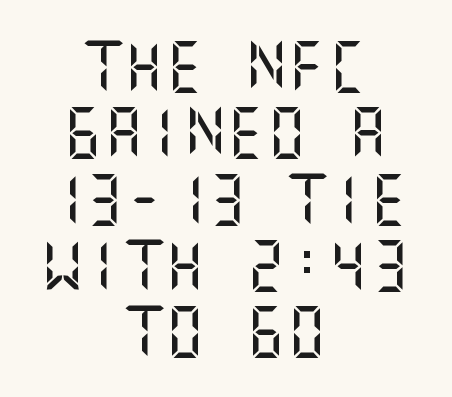
Q: Is the text italic (slanted)? A: No, it is upright.
Q: Is the typeface a serif or a sans-serif typeface? A: Sans-serif.
Q: Is the text underlined? A: No.
Q: How is the paragraph aligned? A: Centered.
Q: Is the spacing between letters normal or unusually wide? A: Normal.
Q: Is the spacing between lines tight, normal or loose? A: Normal.
Q: Width (condensed, normal, or wide)? A: Normal.
Q: Stroke contrast? A: Medium.
Q: x-height? A: Large.
